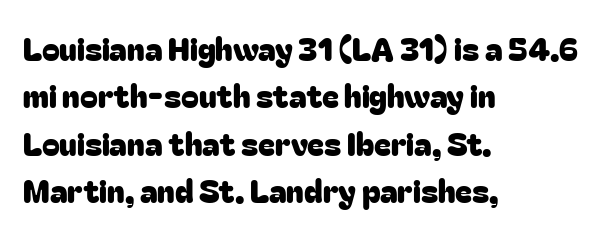
Q: Is the text italic (slanted)? A: No, it is upright.
Q: Is the typeface a serif or a sans-serif typeface? A: Sans-serif.
Q: Is the text underlined? A: No.
Q: How is the paragraph aligned? A: Left-aligned.
Q: Is the spacing between letters normal or unusually wide? A: Normal.
Q: Is the spacing between lines tight, normal or loose? A: Normal.
Q: Width (condensed, normal, or wide)? A: Normal.
Q: Stroke contrast? A: Low.
Q: x-height? A: Medium.
Q: Monospaced? A: No.
